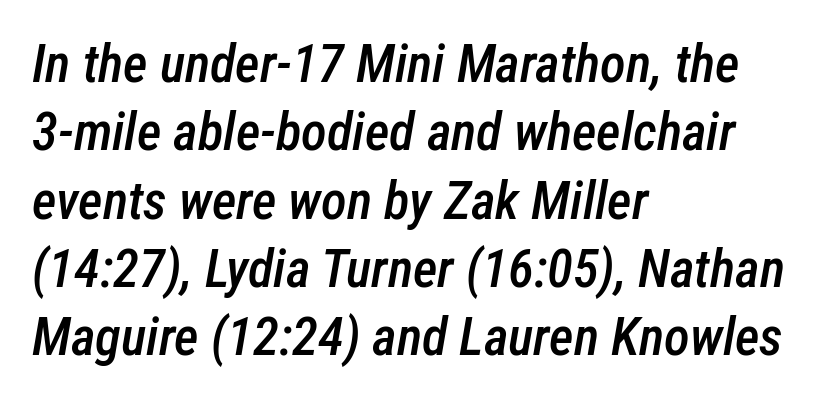
The image shows 53 px semibold, condensed type, italic (leaning right); set left-aligned, normal line spacing (1.29x), normal letter spacing, not underlined; low stroke contrast and a medium x-height.
